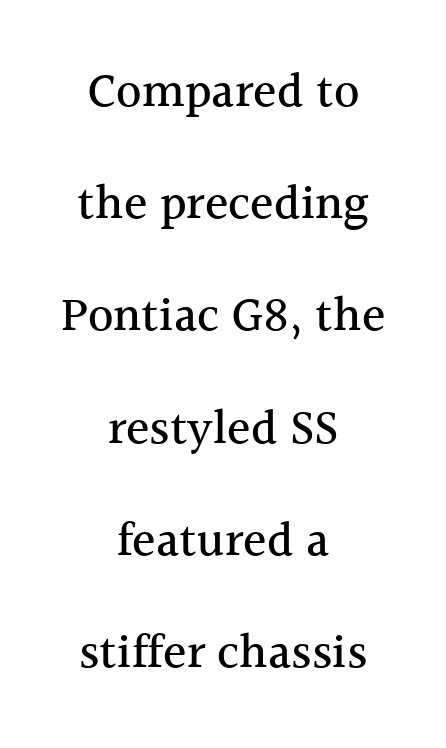
{"serif": "yes", "italic": "no", "width": "normal", "x_height": "medium", "monospaced": "no", "underline": "no", "align": "center", "line_spacing": "loose", "line_spacing_ratio": 2.29, "letter_spacing": "normal", "letter_spacing_em": 0.0, "glyph_px": 49}
